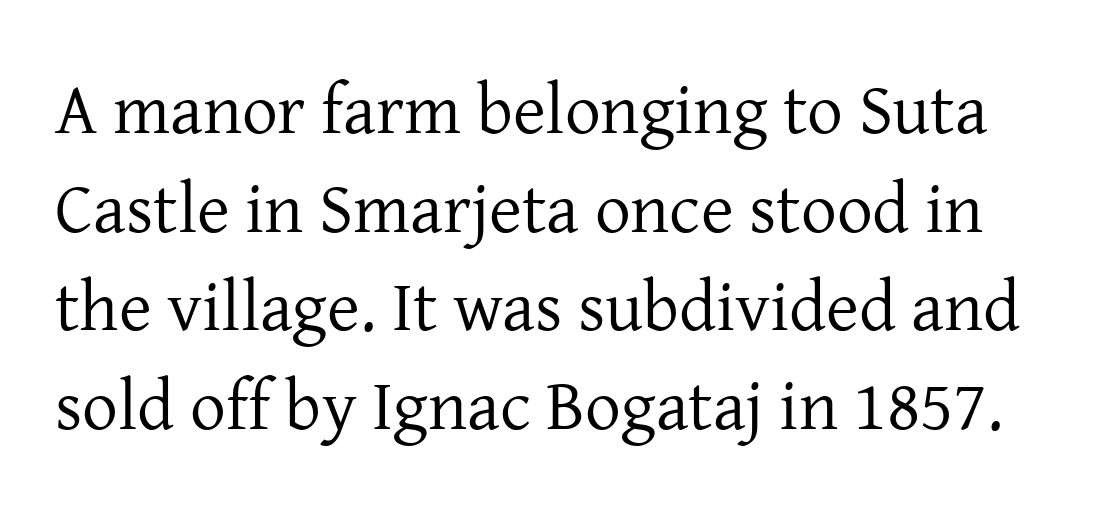
The rendering keeps characters at their native spacing. Font category for this specimen: serif. Every character sits straight up, as roman type does. Weight: regular or lighter.
